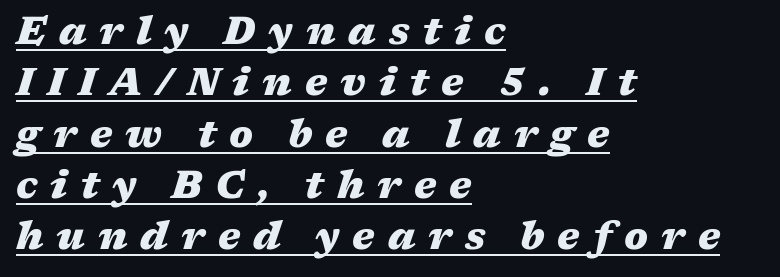
{"italic": "yes", "lean": "right", "slant_degrees": 17, "bold": "yes", "weight": "heavy", "width": "wide", "stroke_contrast": "medium", "x_height": "medium", "monospaced": "no", "underline": "yes", "align": "left", "line_spacing": "normal", "line_spacing_ratio": 1.35, "letter_spacing": "wide", "letter_spacing_em": 0.34, "glyph_px": 38}
